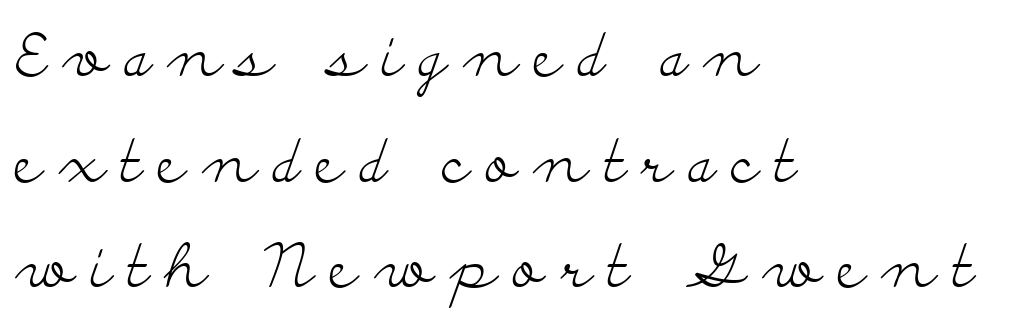
Q: Is the text bold? A: No.
Q: Is the text italic (slanted)? A: Yes.
Q: Is the typeface a serif or a sans-serif typeface? A: Serif.
Q: Is the text underlined? A: No.
Q: How is the paragraph aligned? A: Left-aligned.
Q: Is the spacing between letters normal or unusually wide? A: Unusually wide.
Q: Width (condensed, normal, or wide)? A: Wide.
Q: Stroke contrast? A: Low.
Q: x-height? A: Small.
Q: Monospaced? A: No.
